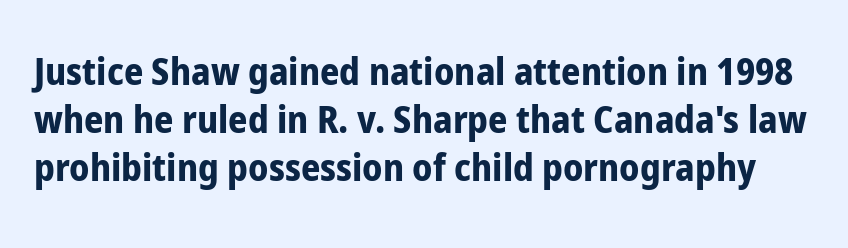
Here the glyphs are tracked normally, forming tight word shapes. Each glyph is drawn with heavy, bold strokes. Proportional: the letters do not fall into vertical columns. Has an underline been added? It has not. One glance says typical: line gaps are just what's usual.
